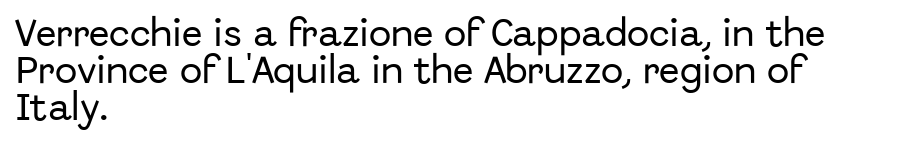
{"serif": "no", "italic": "no", "width": "normal", "stroke_contrast": "low", "x_height": "medium", "monospaced": "no", "underline": "no", "align": "left", "line_spacing_ratio": 1.23, "letter_spacing": "normal", "letter_spacing_em": 0.0, "glyph_px": 30}
